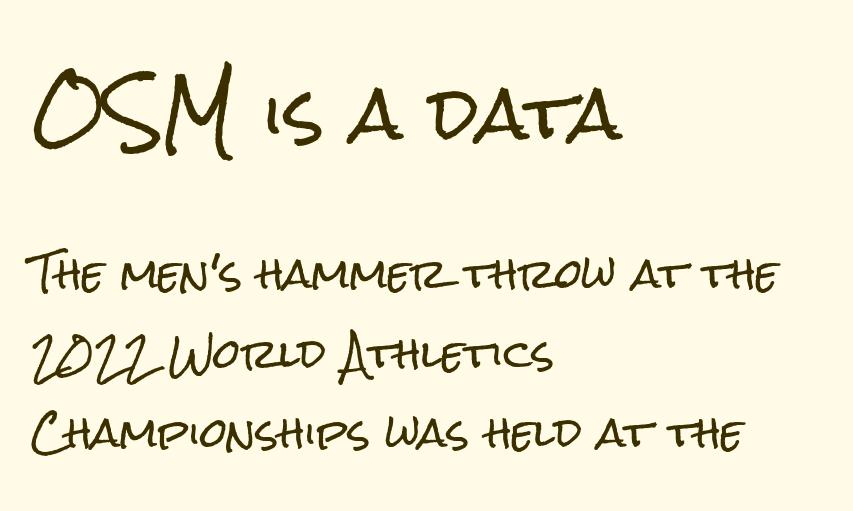
The image shows 69 px condensed sans-serif type, upright; set left-aligned, loose line spacing (2.04x), normal letter spacing, not underlined; the first (top) block is 1.77x larger; low stroke contrast and a medium x-height.
